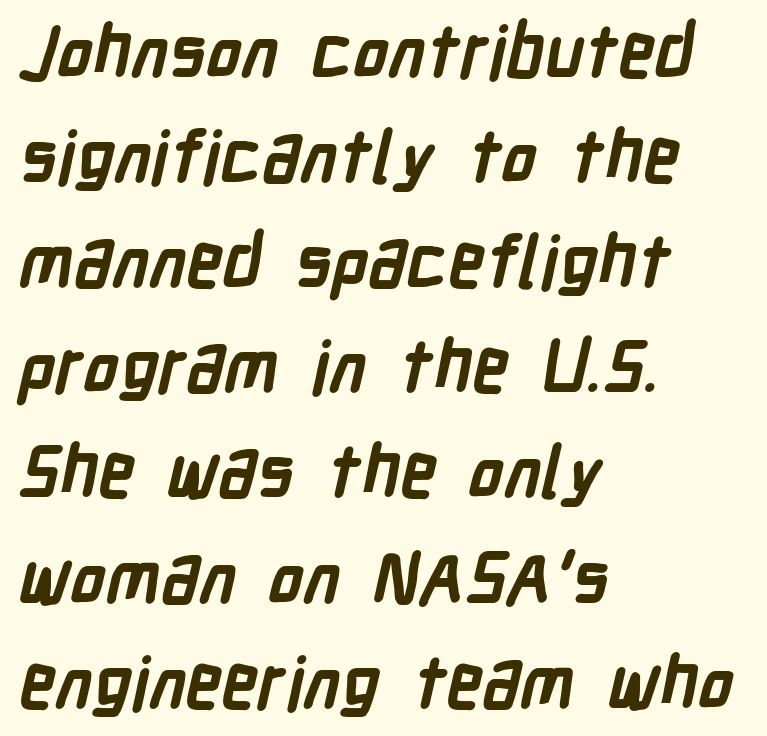
Compared with a centered layout, this one pins lines to the left instead. The lines sit at an ordinary, default distance from one another. The rendering shows plain stroke endings on the letterforms — a sans-serif design. This sample has the flowing, uneven cadence of proportional lettering.
